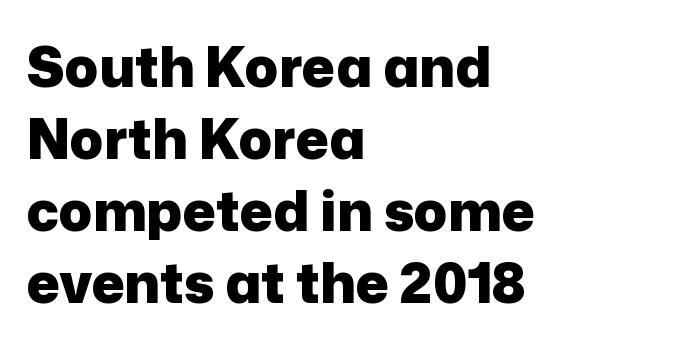
The image shows 55 px heavy sans-serif type, upright; set left-aligned, normal line spacing (1.31x), normal letter spacing, not underlined; low stroke contrast and a medium x-height.
